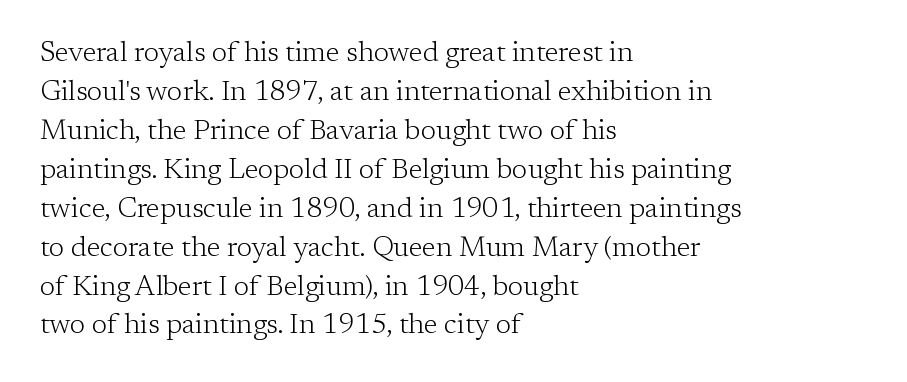
No heavy texture on the line: the type isn't bold. The face used here is proportionally spaced, like ordinary book or web type. Where is the straight margin? On the left. This rendering leaves character spacing at its baseline value. Are there feet on the stems? There are — it's a serif.
